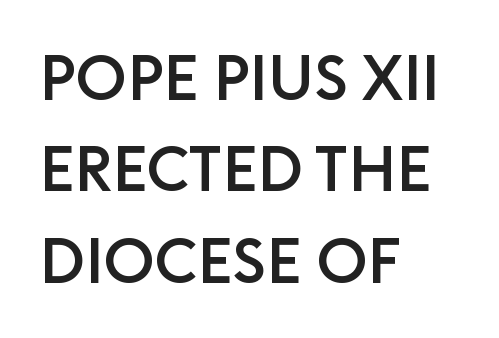
{"serif": "no", "italic": "no", "width": "normal", "stroke_contrast": "low", "x_height": "large", "monospaced": "no", "underline": "no", "align": "left", "line_spacing": "normal", "line_spacing_ratio": 1.45, "letter_spacing": "normal", "letter_spacing_em": 0.0, "glyph_px": 63}
